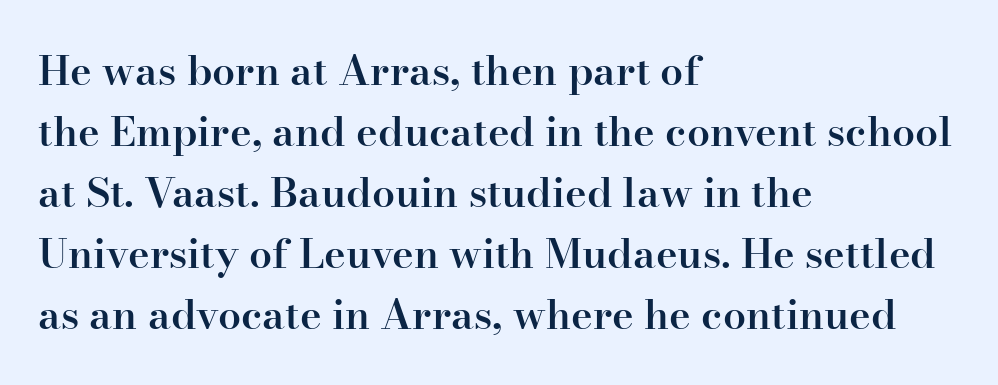
A typesetter would call this leading conventional body-copy spacing. Characters remain perfectly vertical along every line. You could call the tracking neutral — neither tight nor loose. A fair bit of extra ink — the face is semibold, not bold. The string is rendered with underlining switched off. Note the varied advance widths — an 'i' is clearly narrower than an 'm'.
